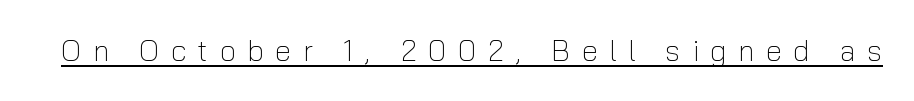
Look at the bottom of the vertical strokes: they stop flat, with no serifs. Proportional: the letters do not fall into vertical columns. Summary of weight: not heavy and not bold. When letters stand straight like this, we call the style roman or upright.
